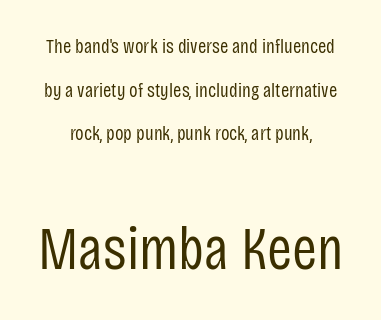
The emphasis by scale lands on block number two, below. It's the straight-up-and-down kind of type. The weight tops out at a normal text grade. No word sits above an underline. If you measured baseline to baseline, you'd find a long distance.
